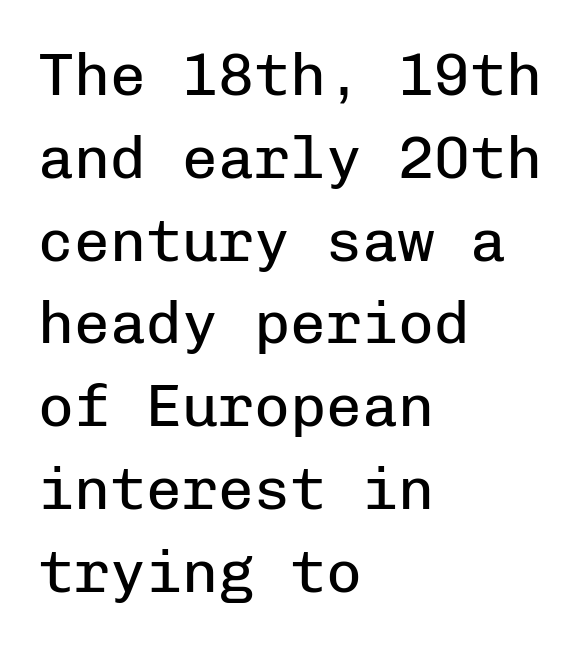
Line starts are locked; line ends wander. In terms of posture, this sample is upright. Look at the bottom of the vertical strokes: they stop flat, with no serifs. The gaps between neighbouring characters are ordinary and unremarkable. Note the uniform advance width — an 'i' takes as much space as an 'm'.
